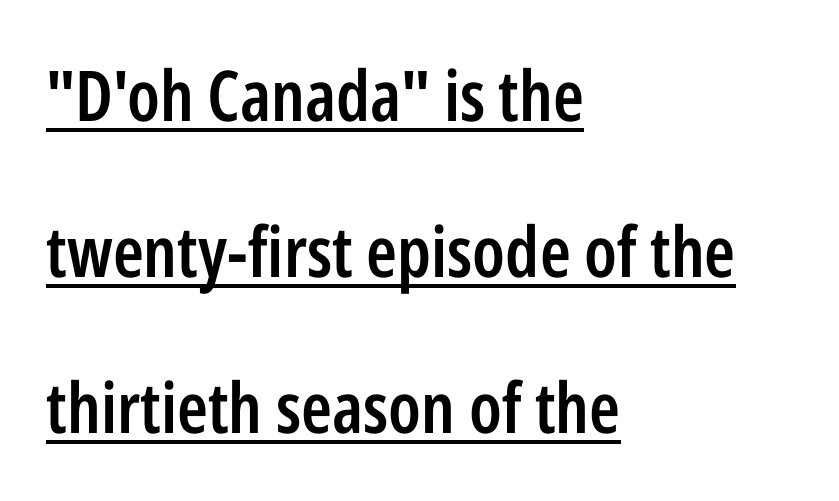
The image shows 70 px semibold, condensed sans-serif type, upright; set left-aligned, loose line spacing (2.23x), normal letter spacing, underlined; low stroke contrast and a medium x-height.
